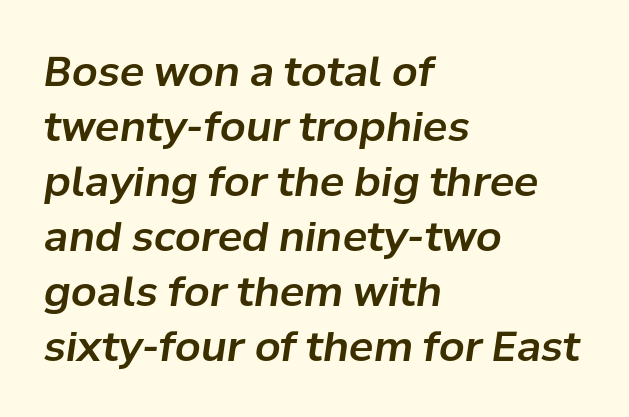
Q: Is the text italic (slanted)? A: Yes, it leans right by about 8 degrees.
Q: Is the text underlined? A: No.
Q: How is the paragraph aligned? A: Left-aligned.
Q: Is the spacing between letters normal or unusually wide? A: Normal.
Q: Is the spacing between lines tight, normal or loose? A: Normal.
Q: Width (condensed, normal, or wide)? A: Normal.
Q: Stroke contrast? A: Low.
Q: x-height? A: Medium.
Q: Monospaced? A: No.
